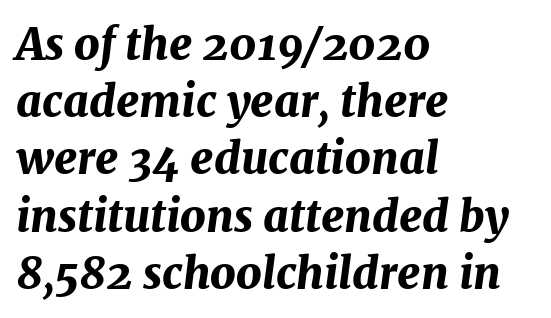
{"italic": "yes", "lean": "right", "slant_degrees": 7, "bold": "yes", "weight": "bold", "width": "normal", "stroke_contrast": "medium", "x_height": "medium", "monospaced": "no", "underline": "no", "align": "left", "line_spacing": "normal", "line_spacing_ratio": 1.3, "letter_spacing": "normal", "letter_spacing_em": 0.0, "glyph_px": 44}
